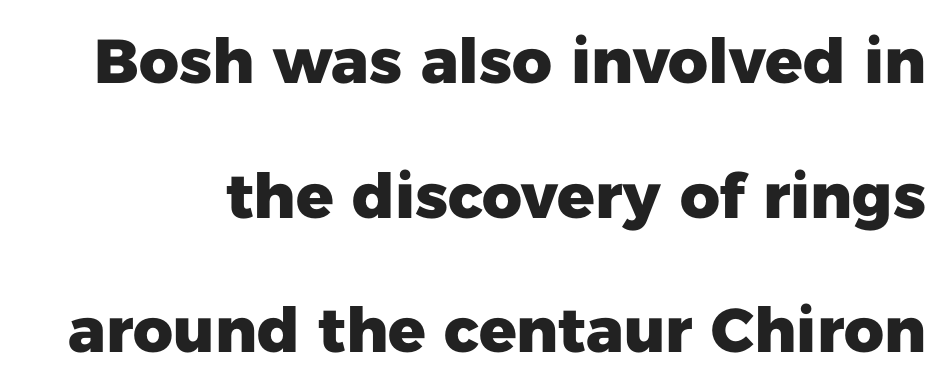
Q: Is the text bold? A: Yes.
Q: Is the text italic (slanted)? A: No, it is upright.
Q: Is the typeface a serif or a sans-serif typeface? A: Sans-serif.
Q: Is the text underlined? A: No.
Q: Is the spacing between letters normal or unusually wide? A: Normal.
Q: Is the spacing between lines tight, normal or loose? A: Loose.
Q: Width (condensed, normal, or wide)? A: Normal.
Q: Stroke contrast? A: Low.
Q: x-height? A: Medium.
Q: Monospaced? A: No.
